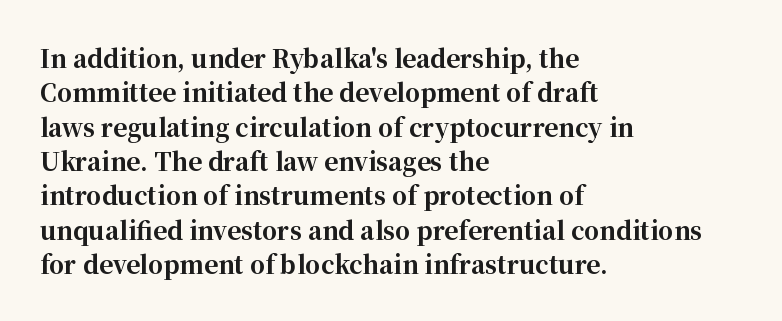
{"italic": "no", "bold": "yes", "underline": "no", "align": "left", "line_spacing": "normal", "line_spacing_ratio": 1.43, "letter_spacing": "normal", "letter_spacing_em": 0.0, "glyph_px": 24}
